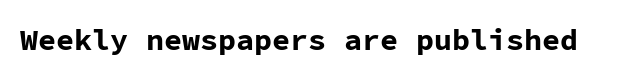
{"serif": "no", "italic": "no", "bold": "yes", "weight": "bold", "width": "normal", "stroke_contrast": "low", "x_height": "medium", "monospaced": "yes", "underline": "no", "letter_spacing": "normal", "letter_spacing_em": 0.0, "glyph_px": 30}
